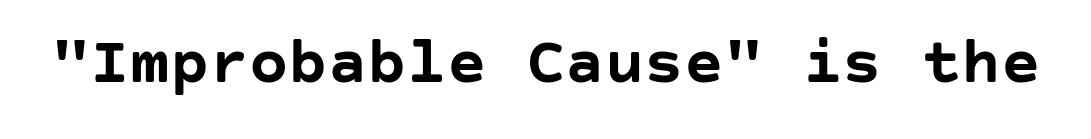
{"serif": "no", "italic": "no", "bold": "yes", "weight": "semibold", "width": "normal", "stroke_contrast": "low", "x_height": "large", "underline": "no", "letter_spacing": "normal", "letter_spacing_em": 0.0, "glyph_px": 66}
